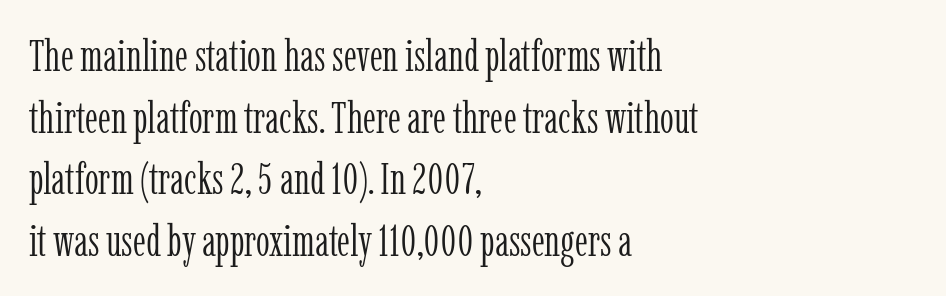
The image shows 44 px light, condensed serif type, upright; set left-aligned, normal line spacing (1.4x), normal letter spacing, not underlined; low stroke contrast and a medium x-height.
